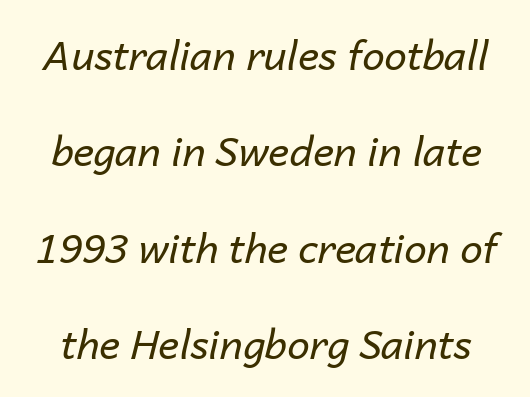
{"italic": "yes", "lean": "right", "slant_degrees": 14, "bold": "no", "weight": "regular", "width": "normal", "stroke_contrast": "low", "x_height": "medium", "monospaced": "no", "underline": "no", "line_spacing": "loose", "line_spacing_ratio": 2.41, "letter_spacing": "normal", "letter_spacing_em": 0.0, "glyph_px": 40}
